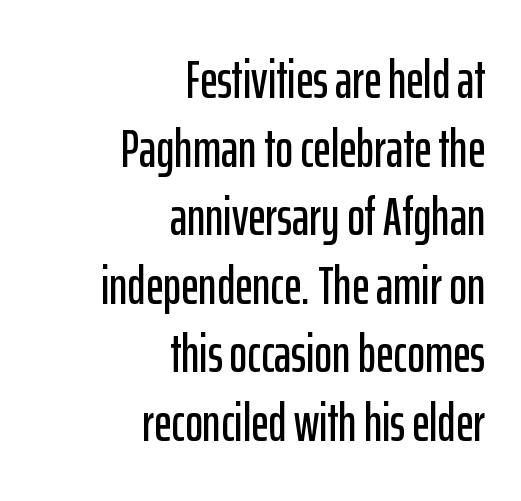
The image shows 54 px condensed sans-serif type, upright; set right-aligned, normal line spacing (1.27x), normal letter spacing, not underlined; low stroke contrast and a medium x-height.
